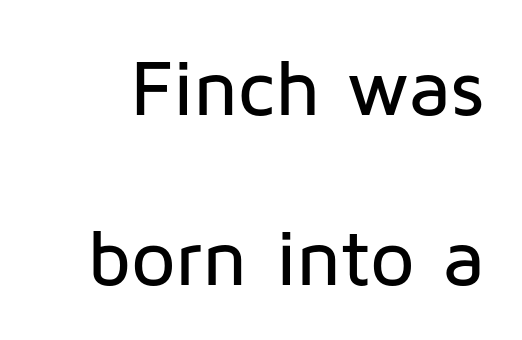
The image shows 79 px sans-serif type, upright; set loose line spacing (2.15x), normal letter spacing, not underlined; low stroke contrast and a medium x-height.
